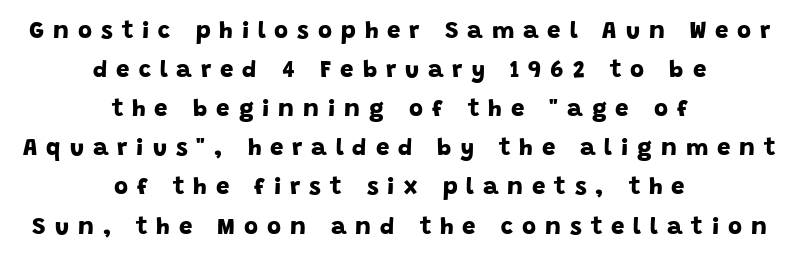
The image shows 24 px bold type; set centered, normal line spacing (1.63x), unusually wide letter spacing (+0.37 em), not underlined.
